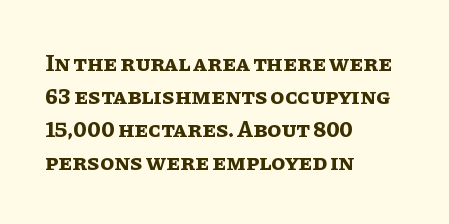
Q: Is the text bold? A: Yes.
Q: Is the text italic (slanted)? A: No, it is upright.
Q: Is the text underlined? A: No.
Q: How is the paragraph aligned? A: Left-aligned.
Q: Is the spacing between letters normal or unusually wide? A: Normal.
Q: Is the spacing between lines tight, normal or loose? A: Normal.
